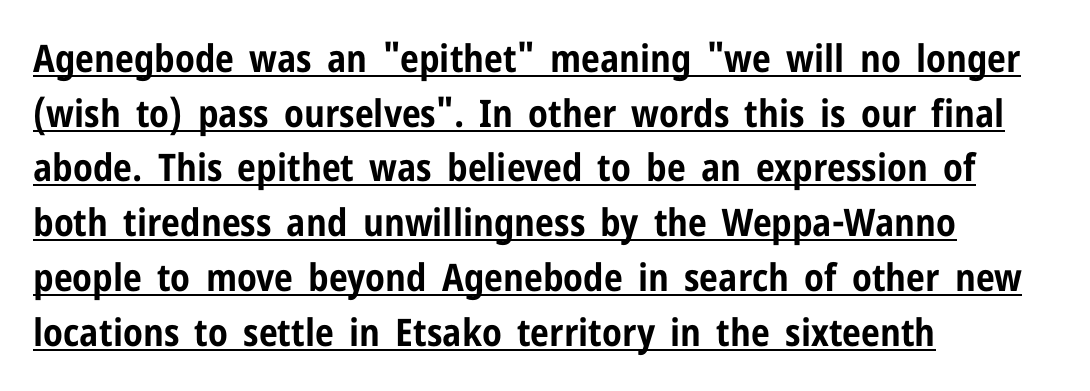
Glyph-to-glyph distance matches everyday printed text. Typeset ragged right — the left edge is the straight one. If you drew a line through each stem, it would be perfectly vertical. Is there an underline? Yes — a line sits under the letters.
